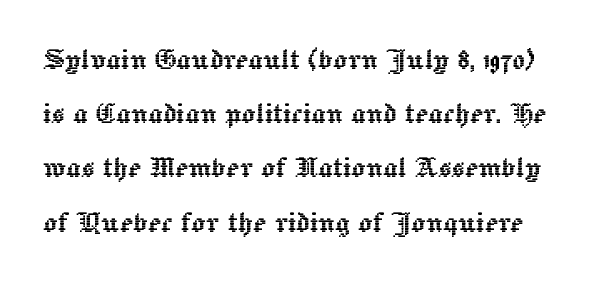
Q: Is the text italic (slanted)? A: No, it is upright.
Q: Is the text underlined? A: No.
Q: Is the spacing between letters normal or unusually wide? A: Normal.
Q: Is the spacing between lines tight, normal or loose? A: Normal.
Q: Width (condensed, normal, or wide)? A: Normal.
Q: x-height? A: Medium.
Q: Monospaced? A: No.
